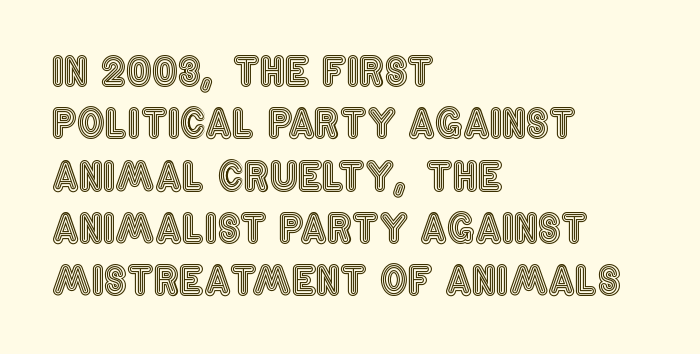
Q: Is the text italic (slanted)? A: No, it is upright.
Q: Is the text underlined? A: No.
Q: How is the paragraph aligned? A: Left-aligned.
Q: Is the spacing between letters normal or unusually wide? A: Normal.
Q: Is the spacing between lines tight, normal or loose? A: Normal.
Q: Width (condensed, normal, or wide)? A: Condensed.
Q: x-height? A: Large.
Q: Monospaced? A: No.
